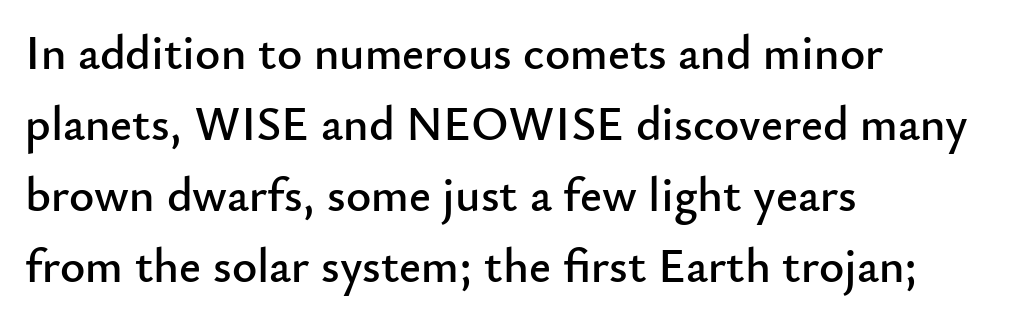
Q: Is the text italic (slanted)? A: No, it is upright.
Q: Is the typeface a serif or a sans-serif typeface? A: Sans-serif.
Q: Is the text underlined? A: No.
Q: How is the paragraph aligned? A: Left-aligned.
Q: Is the spacing between letters normal or unusually wide? A: Normal.
Q: Is the spacing between lines tight, normal or loose? A: Normal.
Q: Width (condensed, normal, or wide)? A: Normal.
Q: Stroke contrast? A: Low.
Q: x-height? A: Small.
Q: Monospaced? A: No.
